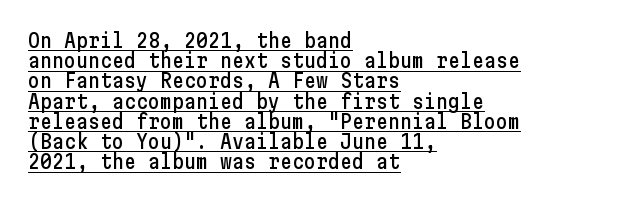
Q: Is the text italic (slanted)? A: No, it is upright.
Q: Is the text underlined? A: Yes.
Q: How is the paragraph aligned? A: Left-aligned.
Q: Is the spacing between letters normal or unusually wide? A: Normal.
Q: Is the spacing between lines tight, normal or loose? A: Tight.
